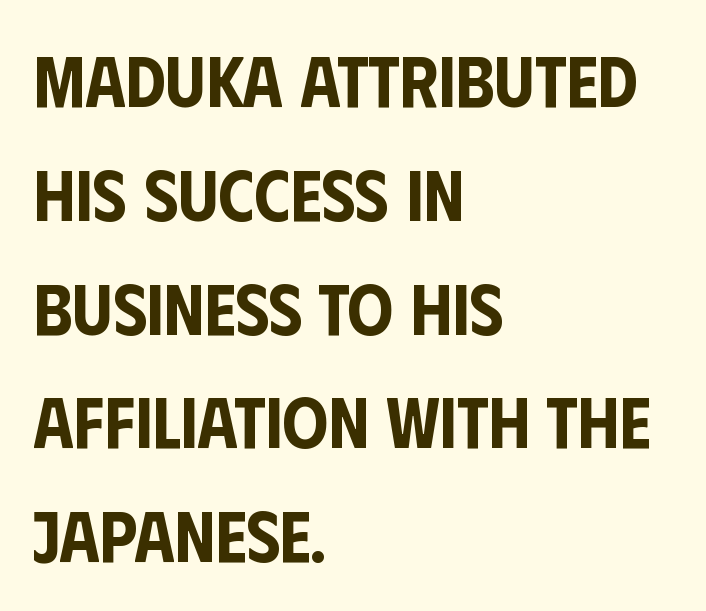
In terms of posture, this sample is upright. The gap between lines stays unmarked. Reading down the column, the eye jumps a familiar distance to each next line. Layout note: lines flush left. What stands out about the letter spacing? Nothing — it is the standard amount.
